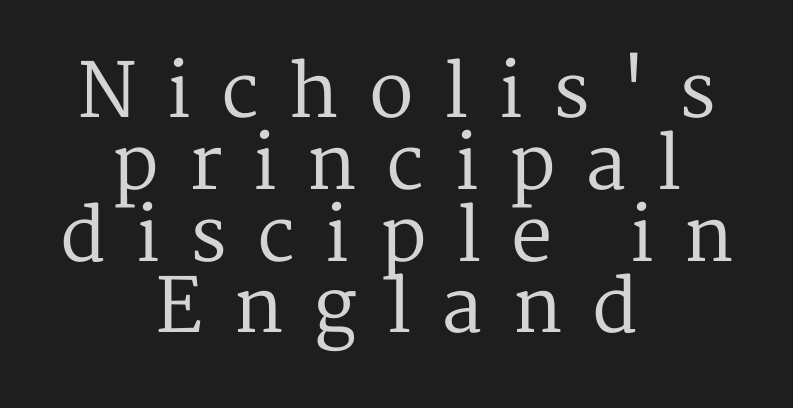
{"serif": "yes", "italic": "no", "bold": "no", "weight": "regular", "width": "normal", "stroke_contrast": "medium", "x_height": "medium", "monospaced": "no", "underline": "no", "align": "center", "line_spacing": "tight", "line_spacing_ratio": 0.97, "letter_spacing": "wide", "letter_spacing_em": 0.4, "glyph_px": 74}
